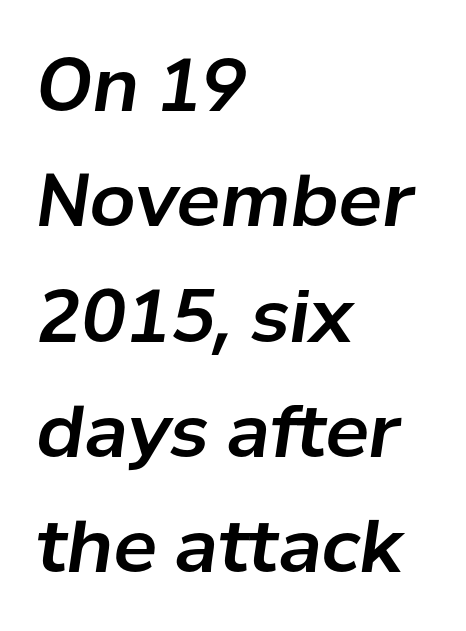
{"italic": "yes", "lean": "right", "slant_degrees": 8, "width": "normal", "stroke_contrast": "low", "x_height": "medium", "monospaced": "no", "underline": "no", "align": "left", "line_spacing": "normal", "line_spacing_ratio": 1.58, "letter_spacing": "normal", "letter_spacing_em": 0.0, "glyph_px": 73}
